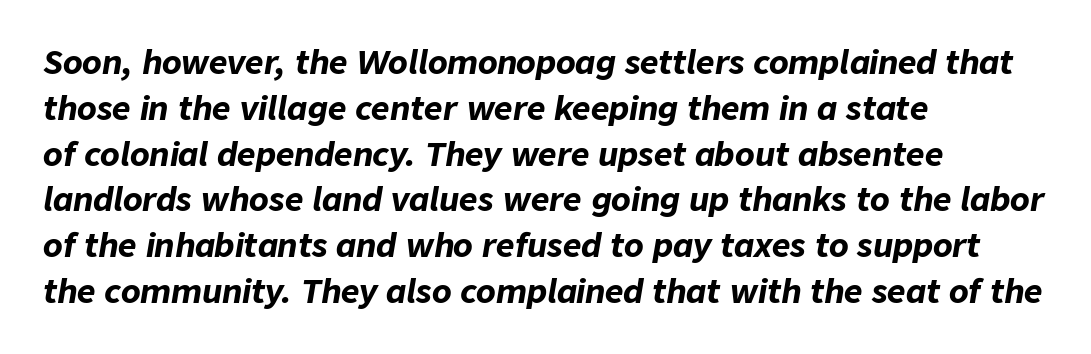
Q: Is the text bold? A: Yes.
Q: Is the text italic (slanted)? A: Yes, it leans right by about 9 degrees.
Q: Is the text underlined? A: No.
Q: How is the paragraph aligned? A: Left-aligned.
Q: Is the spacing between letters normal or unusually wide? A: Normal.
Q: Is the spacing between lines tight, normal or loose? A: Normal.
Q: Width (condensed, normal, or wide)? A: Normal.
Q: Stroke contrast? A: Low.
Q: x-height? A: Medium.
Q: Monospaced? A: No.
